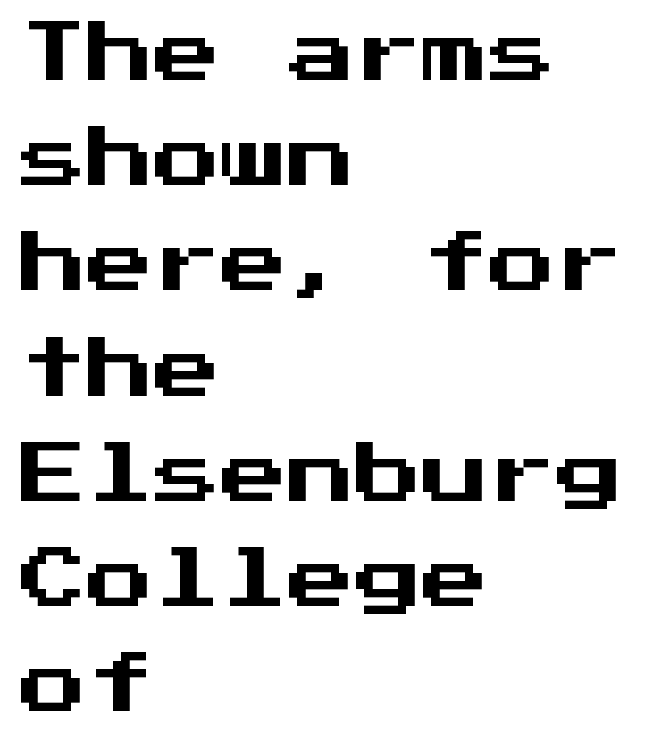
Q: Is the text italic (slanted)? A: No, it is upright.
Q: Is the typeface a serif or a sans-serif typeface? A: Sans-serif.
Q: Is the text underlined? A: No.
Q: How is the paragraph aligned? A: Left-aligned.
Q: Is the spacing between letters normal or unusually wide? A: Normal.
Q: Is the spacing between lines tight, normal or loose? A: Normal.
Q: Width (condensed, normal, or wide)? A: Normal.
Q: Stroke contrast? A: Medium.
Q: x-height? A: Medium.
Q: Monospaced? A: Yes.
